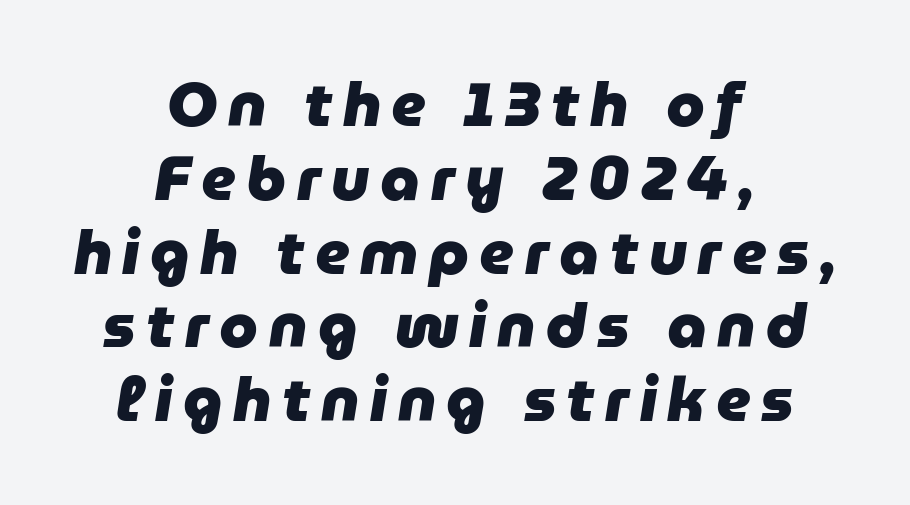
{"italic": "yes", "lean": "right", "slant_degrees": 9, "bold": "yes", "weight": "heavy", "width": "normal", "stroke_contrast": "low", "x_height": "medium", "monospaced": "no", "underline": "no", "align": "center", "line_spacing_ratio": 1.19, "glyph_px": 62}
